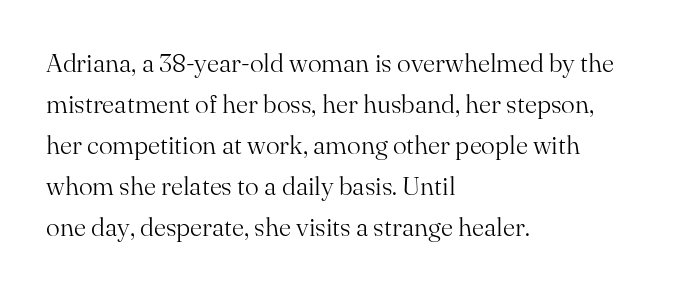
Q: Is the text bold? A: No.
Q: Is the text italic (slanted)? A: No, it is upright.
Q: Is the text underlined? A: No.
Q: How is the paragraph aligned? A: Left-aligned.
Q: Is the spacing between letters normal or unusually wide? A: Normal.
Q: Is the spacing between lines tight, normal or loose? A: Normal.
